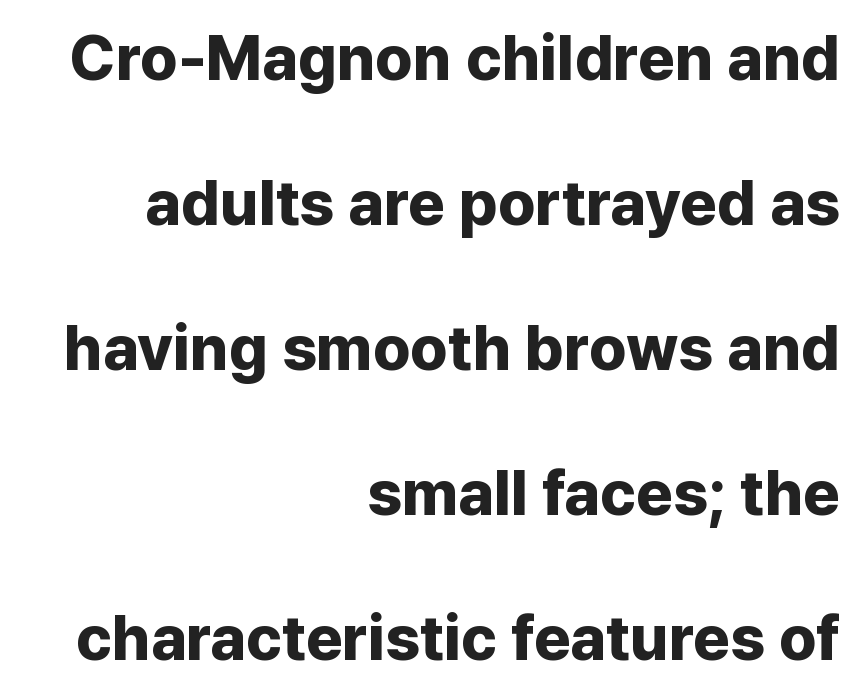
{"serif": "no", "italic": "no", "bold": "yes", "weight": "bold", "width": "normal", "stroke_contrast": "low", "x_height": "medium", "monospaced": "no", "underline": "no", "align": "right", "line_spacing": "loose", "line_spacing_ratio": 2.3, "letter_spacing": "normal", "letter_spacing_em": 0.0, "glyph_px": 63}
